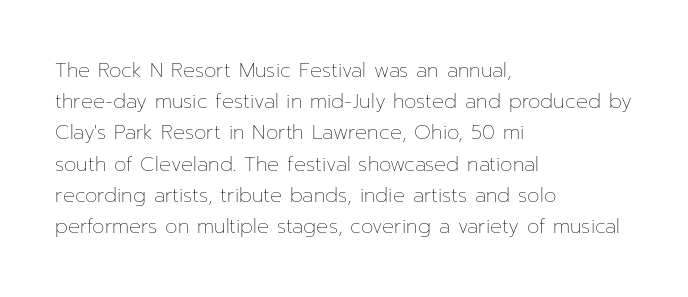
Q: Is the text bold? A: No.
Q: Is the text italic (slanted)? A: No, it is upright.
Q: Is the text underlined? A: No.
Q: How is the paragraph aligned? A: Left-aligned.
Q: Is the spacing between letters normal or unusually wide? A: Normal.
Q: Is the spacing between lines tight, normal or loose? A: Normal.
